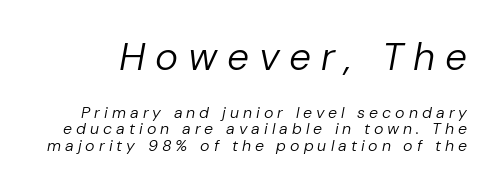
Q: Is the text bold? A: No.
Q: Is the text italic (slanted)? A: Yes, it leans right by about 10 degrees.
Q: Is the text underlined? A: No.
Q: Is the spacing between letters normal or unusually wide? A: Unusually wide.
Q: Is the spacing between lines tight, normal or loose? A: Tight.
Q: Which block of text is set in a larger size, the first (top) or the second (bottom)? A: The first (top) one.
Q: Width (condensed, normal, or wide)? A: Normal.
Q: Stroke contrast? A: Low.
Q: x-height? A: Medium.
Q: Monospaced? A: No.
